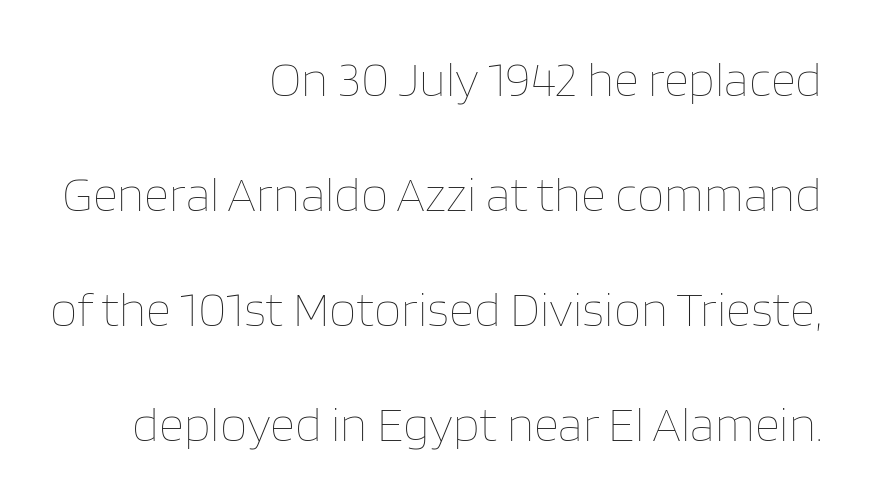
Q: Is the text bold? A: No.
Q: Is the text italic (slanted)? A: No, it is upright.
Q: Is the text underlined? A: No.
Q: How is the paragraph aligned? A: Right-aligned.
Q: Is the spacing between letters normal or unusually wide? A: Normal.
Q: Is the spacing between lines tight, normal or loose? A: Loose.
Q: Width (condensed, normal, or wide)? A: Normal.
Q: Stroke contrast? A: Low.
Q: x-height? A: Large.
Q: Monospaced? A: No.
